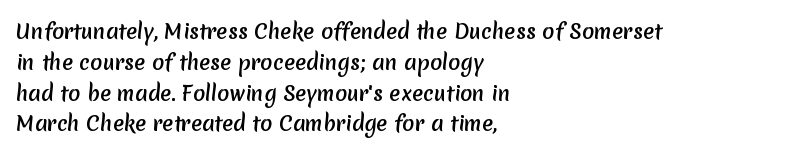
The image shows 20 px text type; set left-aligned, normal line spacing (1.54x), normal letter spacing, not underlined.
